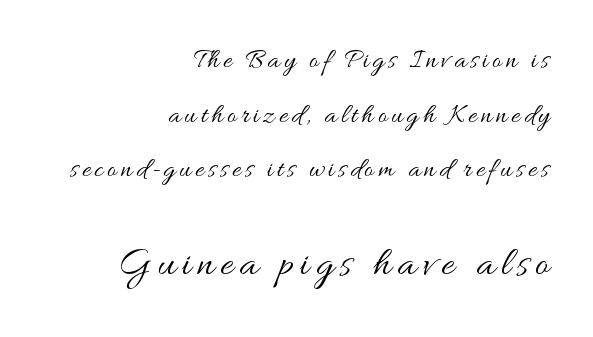
{"bold": "no", "weight": "regular", "width": "wide", "stroke_contrast": "medium", "x_height": "small", "monospaced": "no", "underline": "no", "align": "right", "line_spacing": "loose", "line_spacing_ratio": 2.02, "larger_block": "second", "size_ratio": 1.52, "glyph_px": 41}
